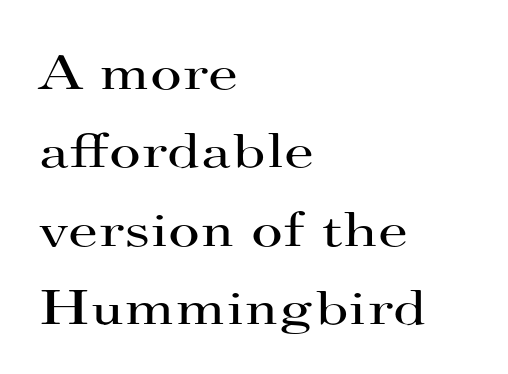
The image shows 49 px regular-weight, wide serif type, upright; set left-aligned, normal line spacing (1.6x), normal letter spacing, not underlined; high stroke contrast and a small x-height.
